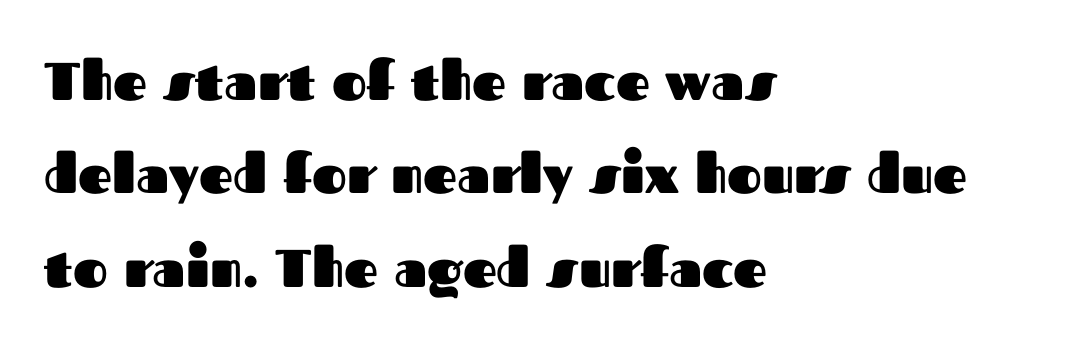
Each line starts at the same left margin while the right side varies. Pretty heavy lettering here — definitely bold. Do the characters align in a grid? No, the font is proportional. Every character sits straight up, as roman type does. Is the letter spacing exaggerated? No — it looks like the ordinary default. Check where the strokes stop: nothing finishes them off — pure sans.
